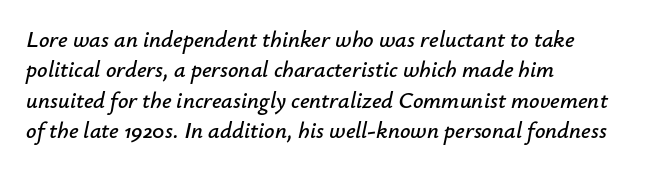
Decoration check: the copy has no underline. Leading: standard. The specimen reads as italic at a glance. The line texture is even and compact thanks to regular tracking. Line beginnings align vertically; line endings do not.
